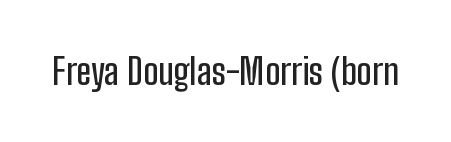
Nothing unusual about the tracking: characters are spaced as the font intends. Ordinary non-slanted type is in use. What kind of face is this? One without serifs — a sans. These lines are rendered in a variable-pitch font.
